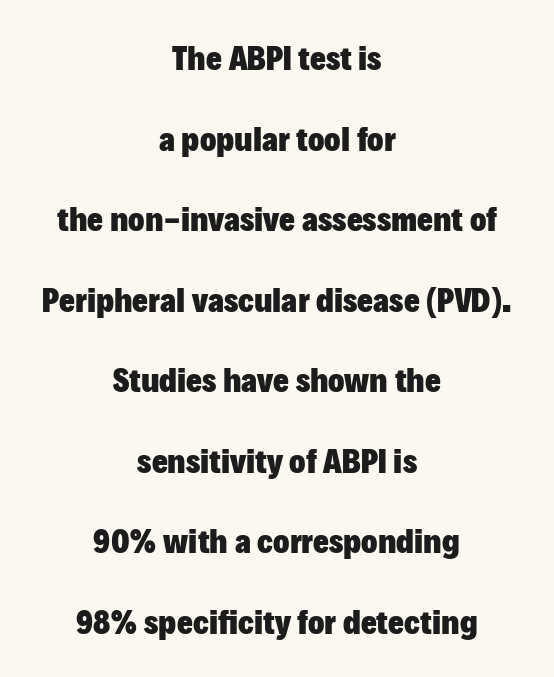
{"serif": "no", "italic": "no", "bold": "yes", "weight": "heavy", "width": "normal", "stroke_contrast": "low", "x_height": "medium", "monospaced": "no", "underline": "no", "align": "center", "line_spacing": "loose", "line_spacing_ratio": 2.37, "letter_spacing": "normal", "letter_spacing_em": 0.0, "glyph_px": 34}
